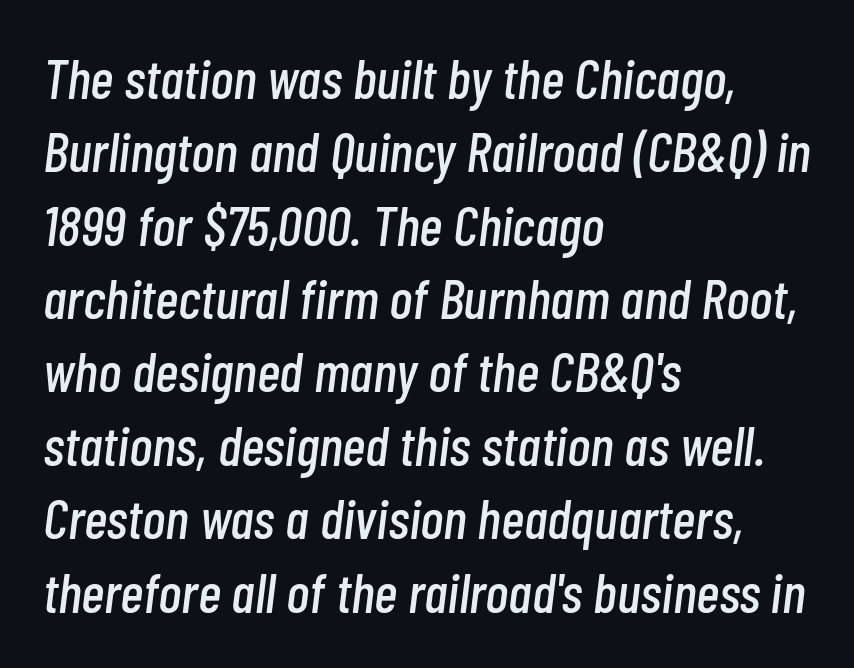
{"italic": "yes", "lean": "right", "slant_degrees": 7, "width": "condensed", "stroke_contrast": "low", "x_height": "medium", "monospaced": "no", "underline": "no", "align": "left", "line_spacing": "normal", "line_spacing_ratio": 1.31, "letter_spacing": "normal", "letter_spacing_em": 0.0, "glyph_px": 56}
